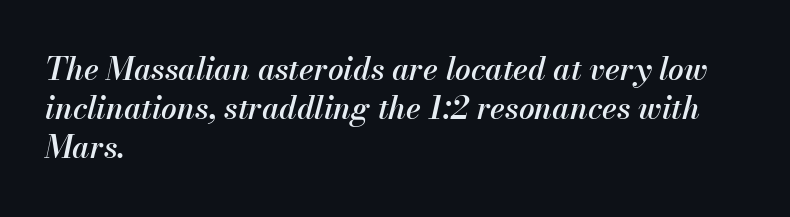
{"italic": "yes", "lean": "right", "slant_degrees": 13, "bold": "semi", "weight": "semibold", "width": "normal", "stroke_contrast": "medium", "x_height": "small", "monospaced": "no", "underline": "no", "align": "left", "line_spacing": "normal", "line_spacing_ratio": 1.26, "letter_spacing": "normal", "letter_spacing_em": 0.0, "glyph_px": 31}
